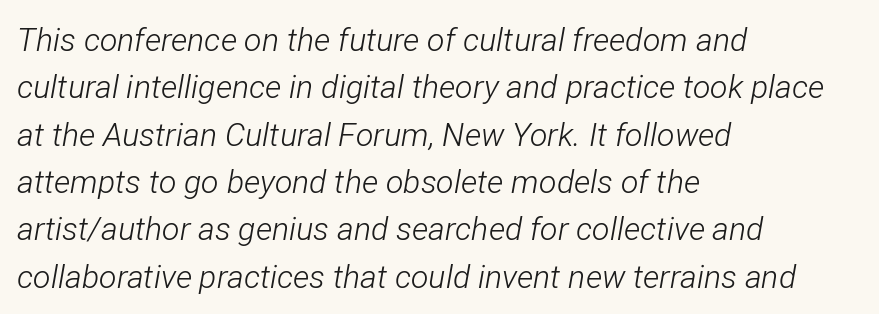
{"italic": "yes", "lean": "right", "slant_degrees": 12, "bold": "no", "weight": "light", "width": "condensed", "stroke_contrast": "low", "x_height": "medium", "monospaced": "no", "underline": "no", "align": "left", "line_spacing": "normal", "line_spacing_ratio": 1.48, "letter_spacing": "normal", "letter_spacing_em": 0.0, "glyph_px": 32}
